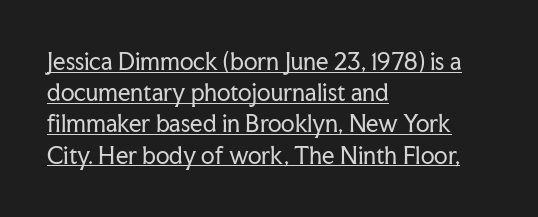
Q: Is the text bold? A: No.
Q: Is the text italic (slanted)? A: No, it is upright.
Q: Is the text underlined? A: Yes.
Q: How is the paragraph aligned? A: Left-aligned.
Q: Is the spacing between letters normal or unusually wide? A: Normal.
Q: Is the spacing between lines tight, normal or loose? A: Normal.
